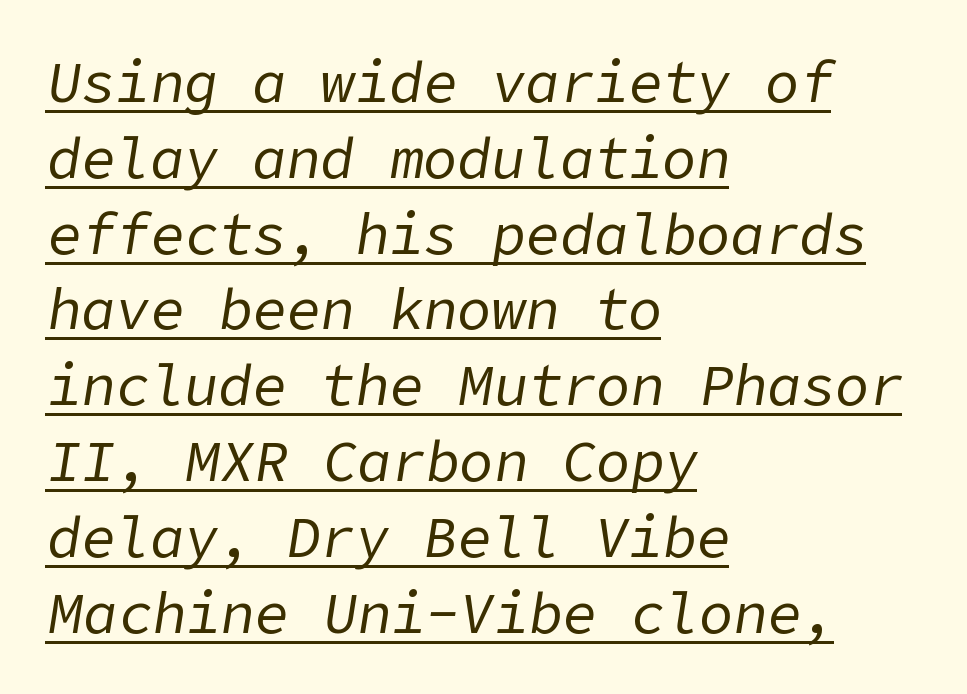
Successive baselines arrive at the customary interval. Does the copy run flush right? No — it runs flush left. Notice how a bar underscores the lettering throughout. There is no visible air inserted between adjacent glyphs.
